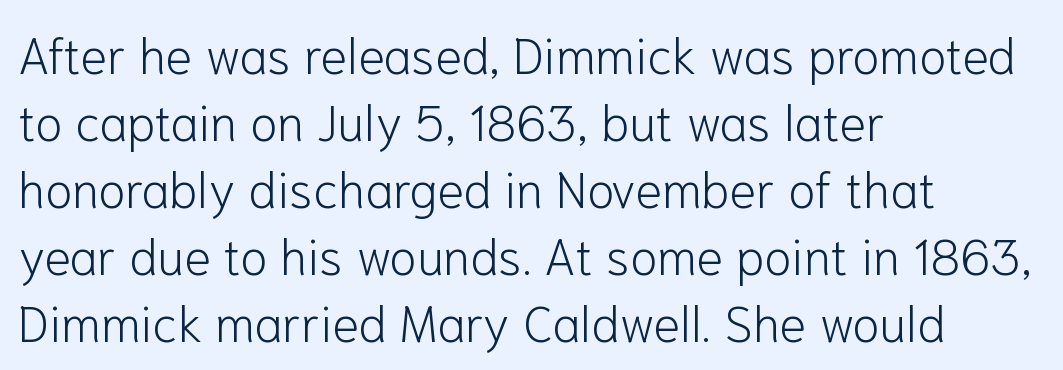
{"serif": "no", "italic": "no", "bold": "no", "weight": "light", "width": "normal", "stroke_contrast": "low", "x_height": "medium", "monospaced": "no", "underline": "no", "align": "left", "line_spacing": "normal", "line_spacing_ratio": 1.34, "letter_spacing": "normal", "letter_spacing_em": 0.0, "glyph_px": 50}
